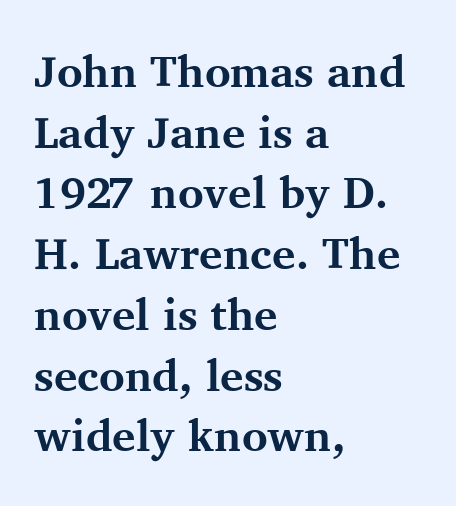
This rendering uses left alignment, leaving the right contour irregular. Do the characters align in a grid? No, the font is proportional. The space between consecutive lines is moderate. Caption: bold face, heavy strokes.
